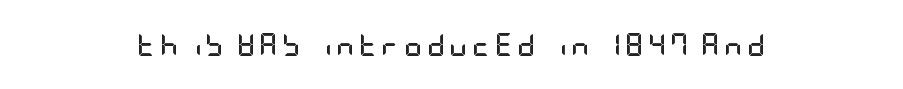
Q: Is the text bold? A: Yes.
Q: Is the text italic (slanted)? A: No, it is upright.
Q: Is the text underlined? A: No.
